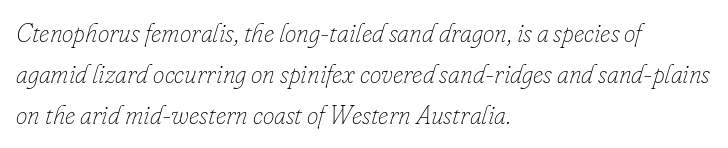
Q: Is the text bold? A: No.
Q: Is the text italic (slanted)? A: Yes, it leans right by about 16 degrees.
Q: Is the text underlined? A: No.
Q: How is the paragraph aligned? A: Left-aligned.
Q: Is the spacing between letters normal or unusually wide? A: Normal.
Q: Is the spacing between lines tight, normal or loose? A: Normal.
